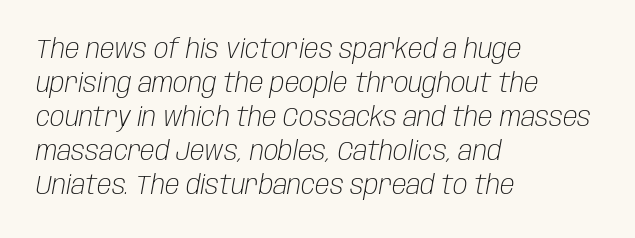
The image shows 27 px text type, italic (leaning right); set left-aligned, normal line spacing (1.26x), normal letter spacing, not underlined.
